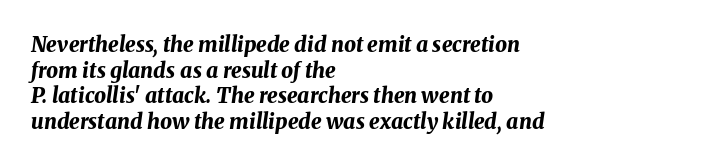
Descenders hang freely into open space. This sample is left-justified, so line endings fall wherever the words run out. Spacing between characters is what you'd get straight out of the box. Typographic density is high because the face is bold.
